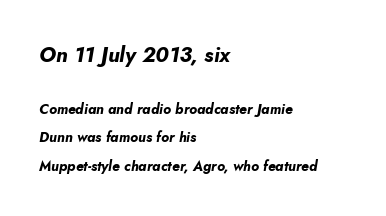
The rendering uses a large line-height, opening up the rows. The area under the type is left untouched. The emphasis by scale lands on block number one, above. What stands out about the letter spacing? Nothing — it is the standard amount. All the whitespace from short lines collects on the right.
